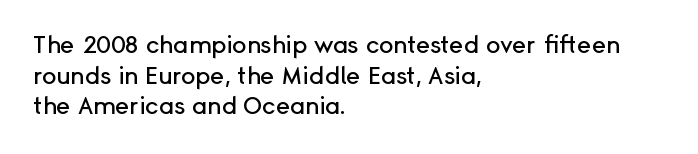
These lines stack with their left ends in a neat column. This sample uses plain, unmodified letter spacing. Rows of type keep a routine distance in the vertical direction. The glyphs are unaccompanied by any horizontal stroke below them. Vertical strokes here are truly vertical.
